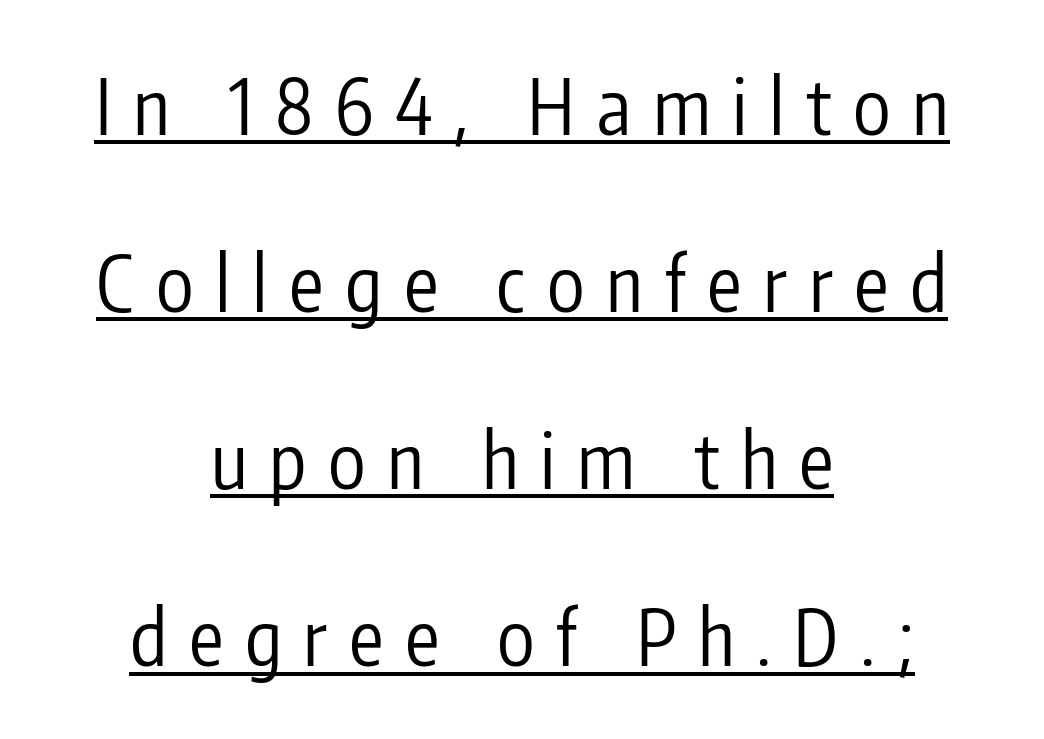
Q: Is the text bold? A: No.
Q: Is the text italic (slanted)? A: No, it is upright.
Q: Is the typeface a serif or a sans-serif typeface? A: Sans-serif.
Q: Is the text underlined? A: Yes.
Q: How is the paragraph aligned? A: Centered.
Q: Is the spacing between letters normal or unusually wide? A: Unusually wide.
Q: Is the spacing between lines tight, normal or loose? A: Loose.
Q: Width (condensed, normal, or wide)? A: Condensed.
Q: Stroke contrast? A: Low.
Q: x-height? A: Medium.
Q: Monospaced? A: No.
